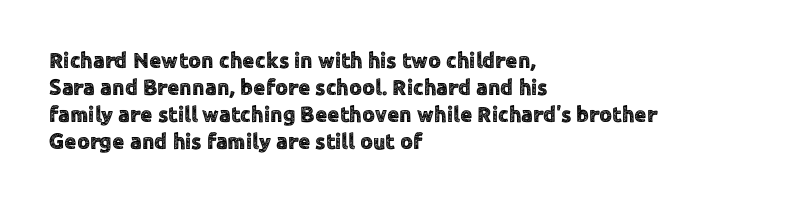
Q: Is the text italic (slanted)? A: No, it is upright.
Q: Is the text underlined? A: No.
Q: How is the paragraph aligned? A: Left-aligned.
Q: Is the spacing between letters normal or unusually wide? A: Normal.
